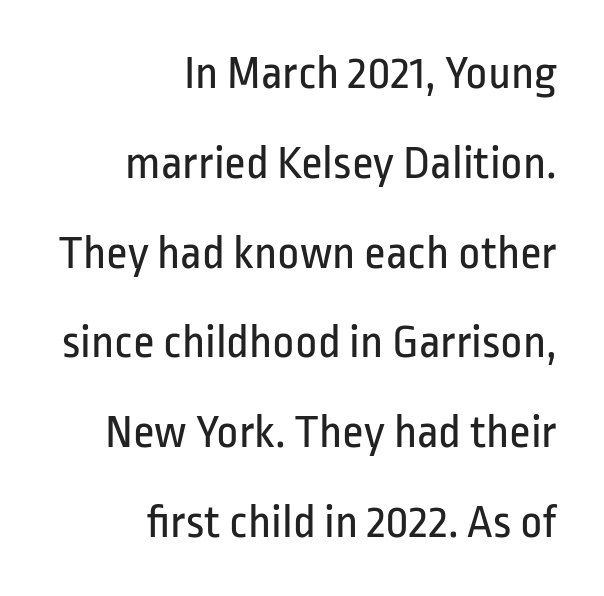
Typographically, this falls in the sans-serif category. Reading down the block, your eye finds every line finishing at a fixed right position. Each stroke keeps to a modest, everyday thickness or less. Nobody drew a line under any word here. Character widths vary here, with narrow letters taking less room than wide ones.
